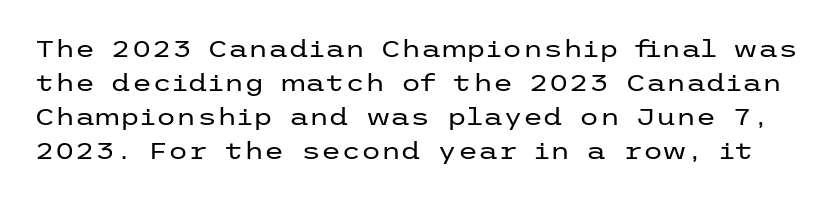
The image shows 23 px text type, upright; set normal line spacing (1.48x), normal letter spacing, not underlined.
